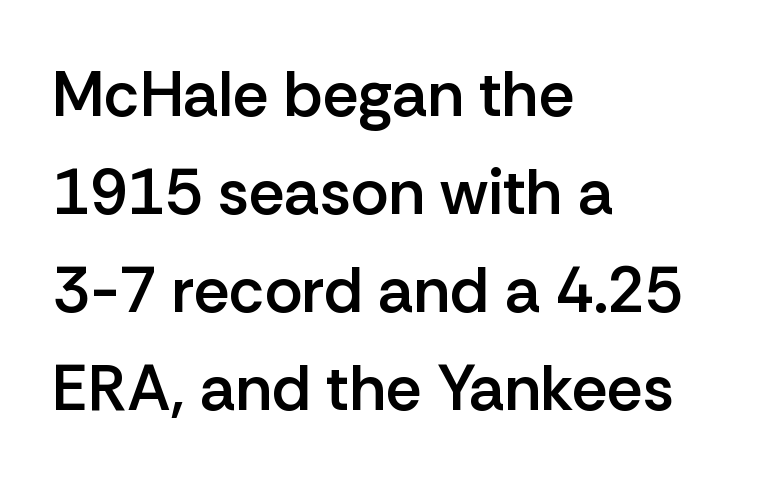
Q: Is the text bold? A: Semi-bold.
Q: Is the text italic (slanted)? A: No, it is upright.
Q: Is the typeface a serif or a sans-serif typeface? A: Sans-serif.
Q: Is the text underlined? A: No.
Q: How is the paragraph aligned? A: Left-aligned.
Q: Is the spacing between letters normal or unusually wide? A: Normal.
Q: Is the spacing between lines tight, normal or loose? A: Normal.
Q: Width (condensed, normal, or wide)? A: Normal.
Q: Stroke contrast? A: Low.
Q: x-height? A: Medium.
Q: Monospaced? A: No.
